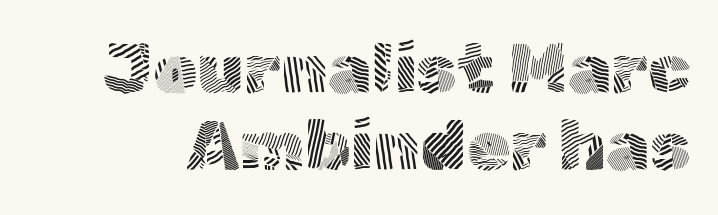
Q: Is the text bold? A: No.
Q: Is the text italic (slanted)? A: No, it is upright.
Q: Is the typeface a serif or a sans-serif typeface? A: Sans-serif.
Q: Is the text underlined? A: No.
Q: Is the spacing between letters normal or unusually wide? A: Normal.
Q: Is the spacing between lines tight, normal or loose? A: Tight.
Q: Width (condensed, normal, or wide)? A: Normal.
Q: x-height? A: Medium.
Q: Monospaced? A: No.
